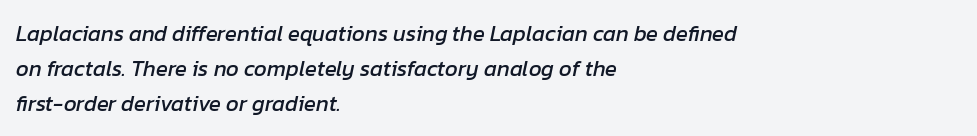
Is there much room between lines? A standard amount, neither cramped nor airy. This sample uses an oblique cut, with every glyph tilted off the vertical. A clean baseline with only descenders dipping below it. These lines keep a tight, regular rhythm from letter to letter.
